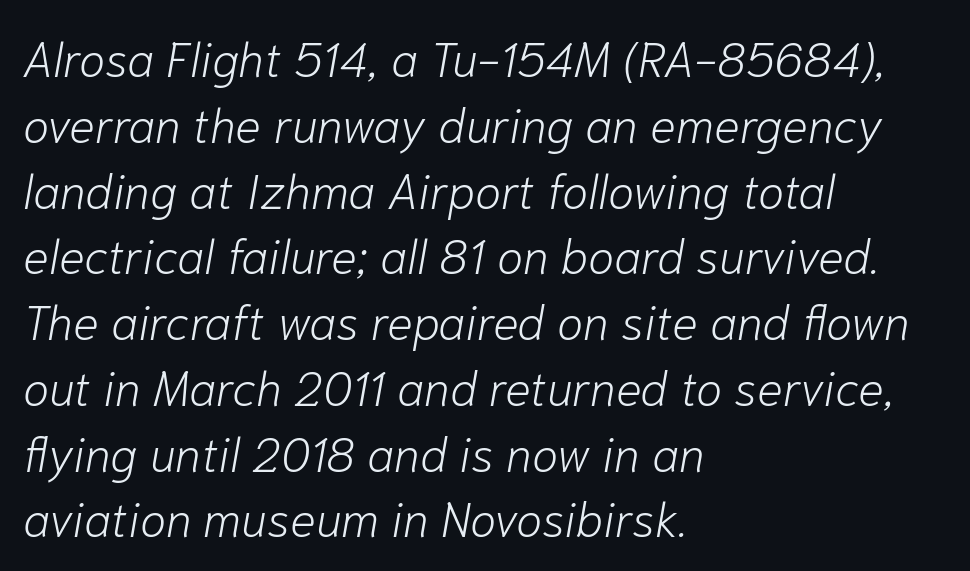
Q: Is the text bold? A: No.
Q: Is the text italic (slanted)? A: Yes, it leans right by about 10 degrees.
Q: Is the text underlined? A: No.
Q: How is the paragraph aligned? A: Left-aligned.
Q: Is the spacing between letters normal or unusually wide? A: Normal.
Q: Is the spacing between lines tight, normal or loose? A: Normal.
Q: Width (condensed, normal, or wide)? A: Normal.
Q: Stroke contrast? A: Low.
Q: x-height? A: Medium.
Q: Monospaced? A: No.
